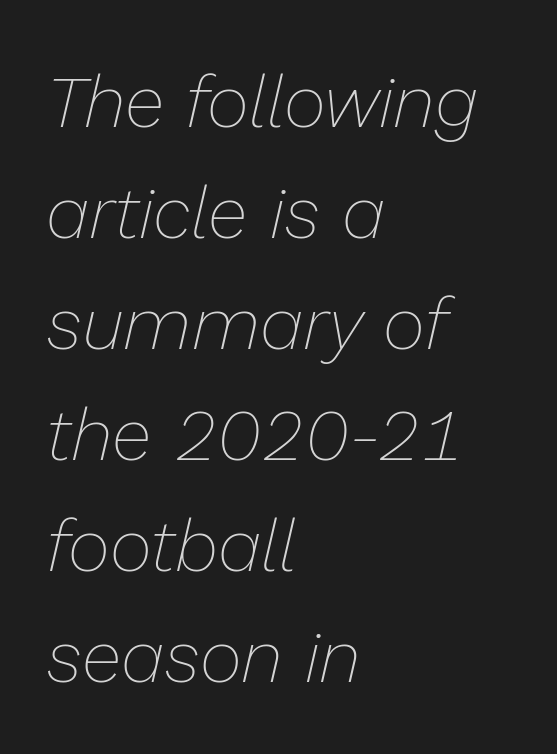
The baseline area is clear. The passage shown leans; its letterforms are oblique. The tracking reads as untouched default to a designer's eye. Students, observe: this is what conventionally led text looks like. The passage shown is typed in a proportional face where columns would drift.
